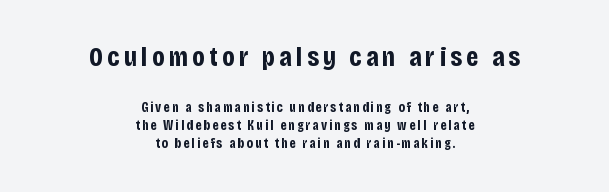
{"serif": "no", "italic": "no", "bold": "yes", "weight": "bold", "width": "condensed", "stroke_contrast": "low", "x_height": "large", "monospaced": "no", "underline": "no", "align": "center", "line_spacing": "normal", "line_spacing_ratio": 1.3, "larger_block": "first", "size_ratio": 2.0, "glyph_px": 28}
